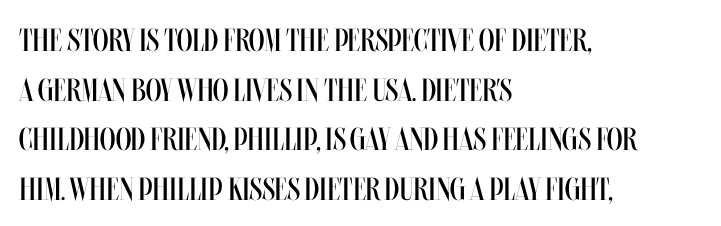
{"italic": "no", "bold": "no", "weight": "regular", "width": "condensed", "stroke_contrast": "medium", "x_height": "large", "monospaced": "no", "underline": "no", "align": "left", "line_spacing": "normal", "line_spacing_ratio": 1.55, "letter_spacing": "normal", "letter_spacing_em": 0.0, "glyph_px": 32}
